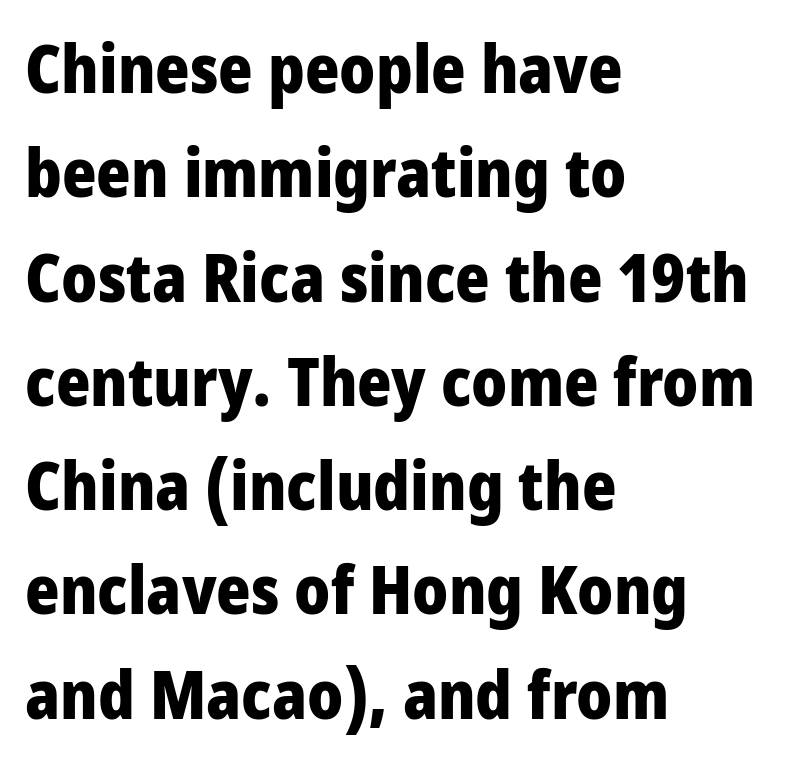
The image shows 66 px heavy, condensed sans-serif type, upright; set left-aligned, normal line spacing (1.58x), normal letter spacing, not underlined; low stroke contrast and a large x-height.
